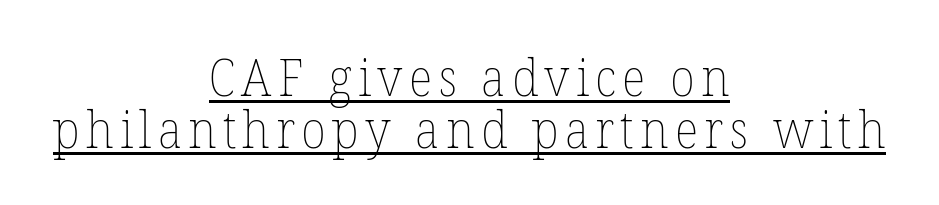
A continuous stroke trails under the words, as in a hyperlink. The rendering uses a small line-height, squeezing the rows. A student would call this center alignment; a typographer would say set centered. No chunkiness to these letters — they're not bold. Think of a printed novel: that variable character pitch is what you see here.
